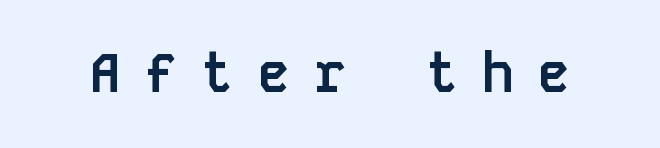
The image shows 54 px semibold sans-serif type, upright, monospaced; set unusually wide letter spacing (+0.44 em), not underlined; low stroke contrast and a large x-height.
